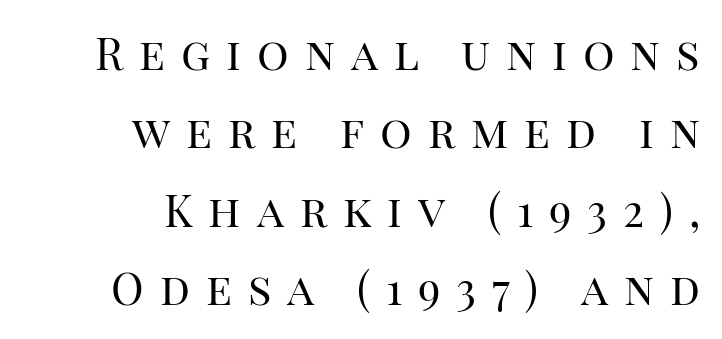
{"serif": "yes", "italic": "no", "bold": "no", "weight": "regular", "width": "normal", "stroke_contrast": "high", "x_height": "large", "monospaced": "no", "underline": "no", "align": "right", "line_spacing_ratio": 1.78, "letter_spacing": "wide", "letter_spacing_em": 0.36, "glyph_px": 44}
